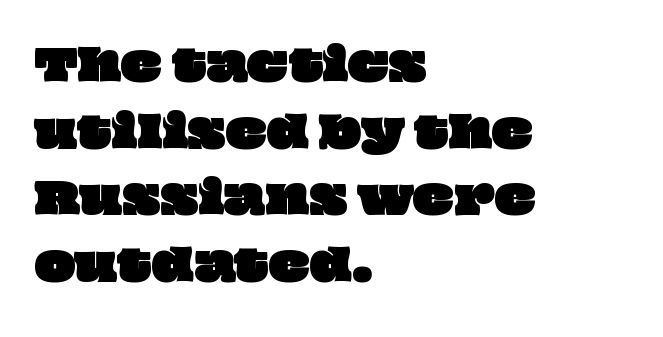
Q: Is the text underlined? A: No.
Q: How is the paragraph aligned? A: Left-aligned.
Q: Is the spacing between letters normal or unusually wide? A: Normal.
Q: Is the spacing between lines tight, normal or loose? A: Normal.
Q: Width (condensed, normal, or wide)? A: Wide.
Q: Stroke contrast? A: Low.
Q: x-height? A: Large.
Q: Monospaced? A: No.
